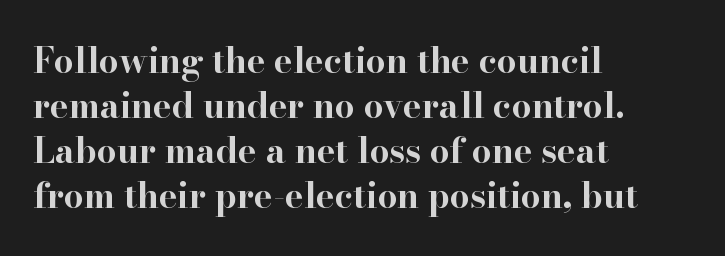
Any mark beneath the type? The region is blank. Observe the serifs anchoring each vertical stroke in this sample. If you drew a ruler down the left edge, every line would touch it. Nope, not italic — everything's standing straight.
